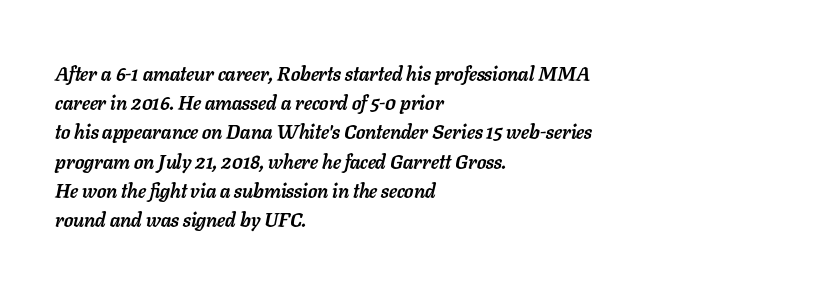
Q: Is the text bold? A: Yes.
Q: Is the text italic (slanted)? A: Yes, it leans right by about 11 degrees.
Q: Is the text underlined? A: No.
Q: How is the paragraph aligned? A: Left-aligned.
Q: Is the spacing between letters normal or unusually wide? A: Normal.
Q: Is the spacing between lines tight, normal or loose? A: Normal.
